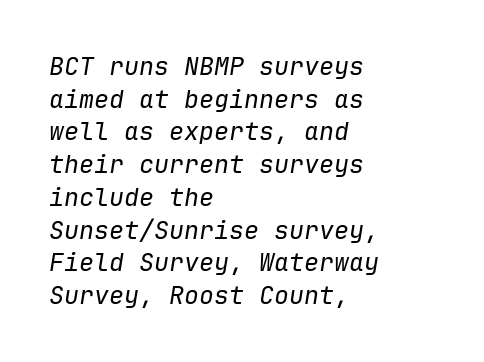
A normal amount of white space separates one row of letters from the next. This rendering uses left alignment, leaving the right contour irregular. Quick note: italic. The gap between lines stays unmarked. Each stroke keeps to a modest, everyday thickness or less.
